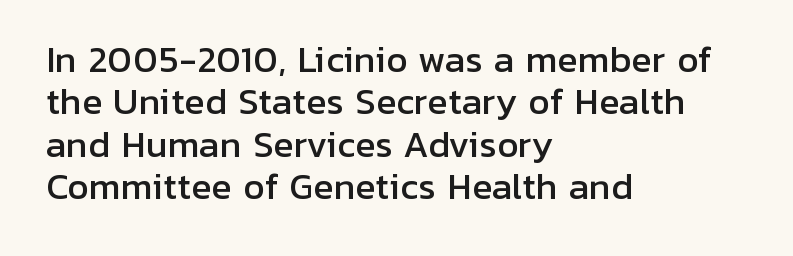
Reading down the block, your eye returns to a fixed left position each line. Looks like regular typesetting: each glyph gets only the width it needs. Standard letterfit; no display-style spreading of the glyphs. Type style note: lacks serifs. Rule under the text: the space is simply empty. Vertical spacing — default.
